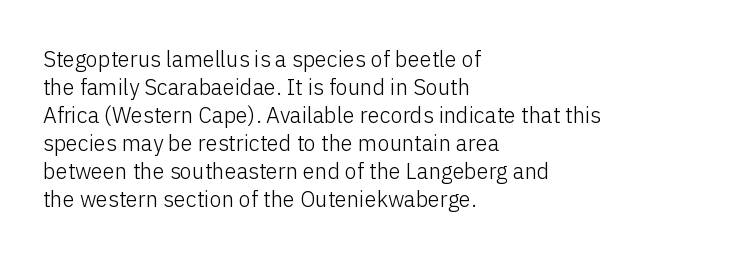
The image shows 22 px text type, upright; set left-aligned, normal line spacing (1.27x), normal letter spacing, not underlined.
